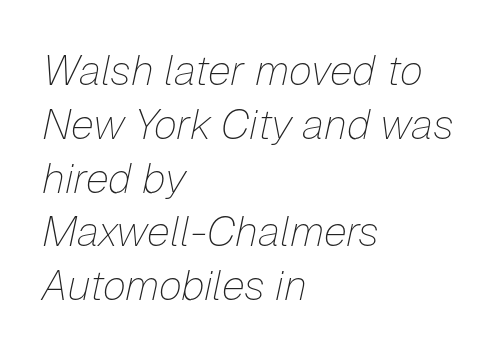
{"italic": "yes", "lean": "right", "slant_degrees": 12, "bold": "no", "weight": "thin", "width": "normal", "stroke_contrast": "low", "x_height": "medium", "monospaced": "no", "underline": "no", "align": "left", "line_spacing": "normal", "line_spacing_ratio": 1.28, "letter_spacing": "normal", "letter_spacing_em": 0.0, "glyph_px": 42}
